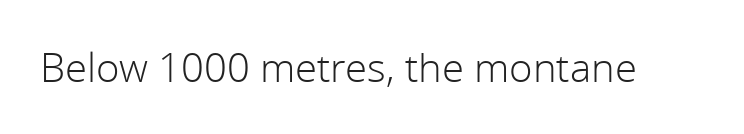
Do the characters align in a grid? No, the font is proportional. The letterforms sit shoulder to shoulder at normal distance. The typeface chosen for these lines omits serifs. Check the space under the baseline: it is left empty. Vertical stems look standard width or narrower in stroke. Designer's note — italics off, roman on.
